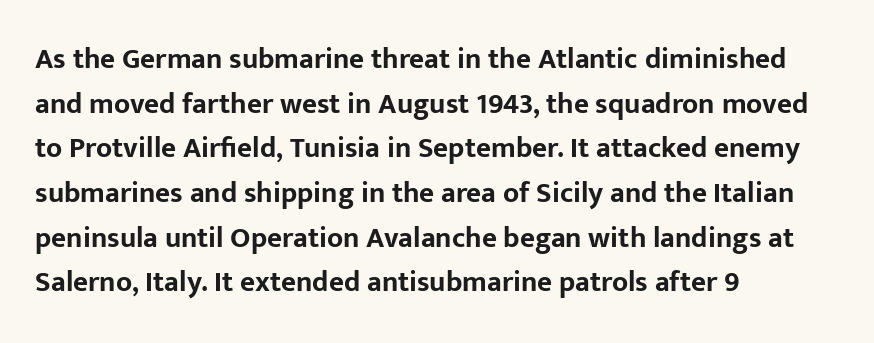
Q: Is the text bold? A: Yes.
Q: Is the text italic (slanted)? A: No, it is upright.
Q: Is the typeface a serif or a sans-serif typeface? A: Sans-serif.
Q: Is the text underlined? A: No.
Q: How is the paragraph aligned? A: Left-aligned.
Q: Is the spacing between letters normal or unusually wide? A: Normal.
Q: Is the spacing between lines tight, normal or loose? A: Normal.
Q: Width (condensed, normal, or wide)? A: Normal.
Q: Stroke contrast? A: Low.
Q: x-height? A: Medium.
Q: Monospaced? A: No.
